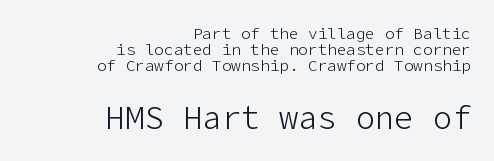
The image shows 32 px light sans-serif type, upright; set right-aligned, tight line spacing (1.0x), normal letter spacing, not underlined; the second (bottom) block is 2.0x larger; low stroke contrast and a medium x-height.
